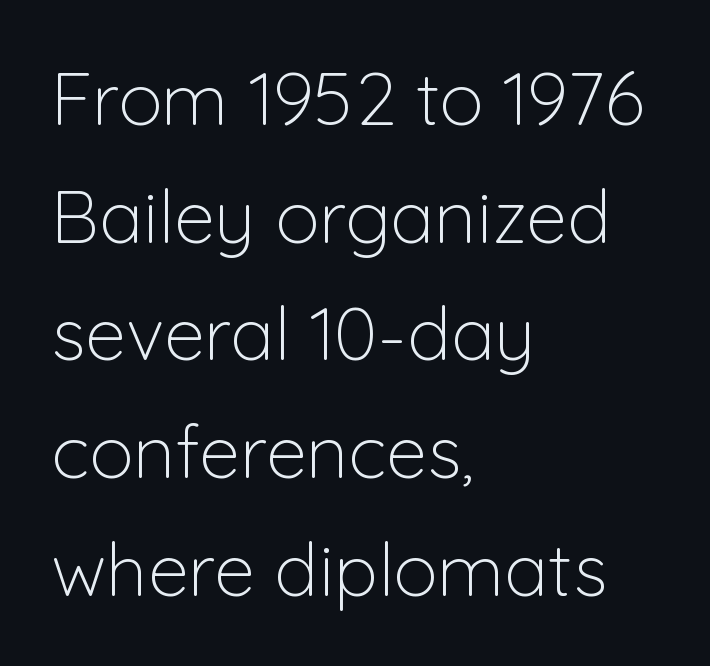
Q: Is the text bold? A: No.
Q: Is the text italic (slanted)? A: No, it is upright.
Q: Is the typeface a serif or a sans-serif typeface? A: Sans-serif.
Q: Is the text underlined? A: No.
Q: How is the paragraph aligned? A: Left-aligned.
Q: Is the spacing between letters normal or unusually wide? A: Normal.
Q: Is the spacing between lines tight, normal or loose? A: Normal.
Q: Width (condensed, normal, or wide)? A: Normal.
Q: Stroke contrast? A: Low.
Q: x-height? A: Medium.
Q: Monospaced? A: No.
